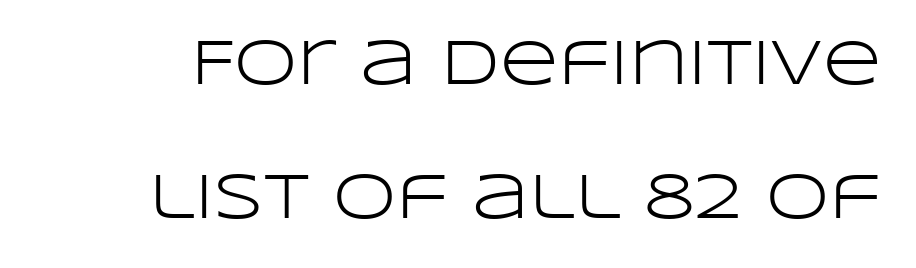
Q: Is the text bold? A: No.
Q: Is the text italic (slanted)? A: No, it is upright.
Q: Is the typeface a serif or a sans-serif typeface? A: Sans-serif.
Q: Is the text underlined? A: No.
Q: Is the spacing between letters normal or unusually wide? A: Normal.
Q: Is the spacing between lines tight, normal or loose? A: Loose.
Q: Width (condensed, normal, or wide)? A: Wide.
Q: Stroke contrast? A: Low.
Q: x-height? A: Large.
Q: Monospaced? A: No.
